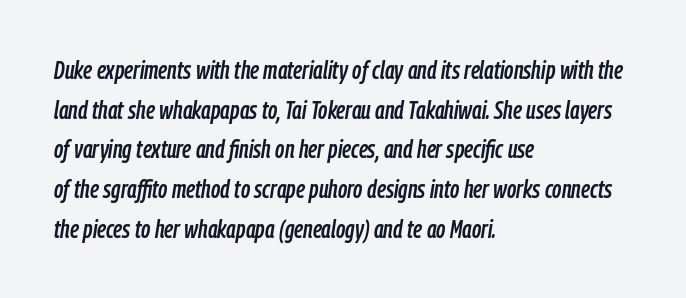
The passage shown stacks its lines at a standard gap. The line texture is even and compact thanks to regular tracking. The space directly below the letters is spotless. When letters slant like this, we call the style italic. A classic flush-left, rag-right setting is used for this passage.
